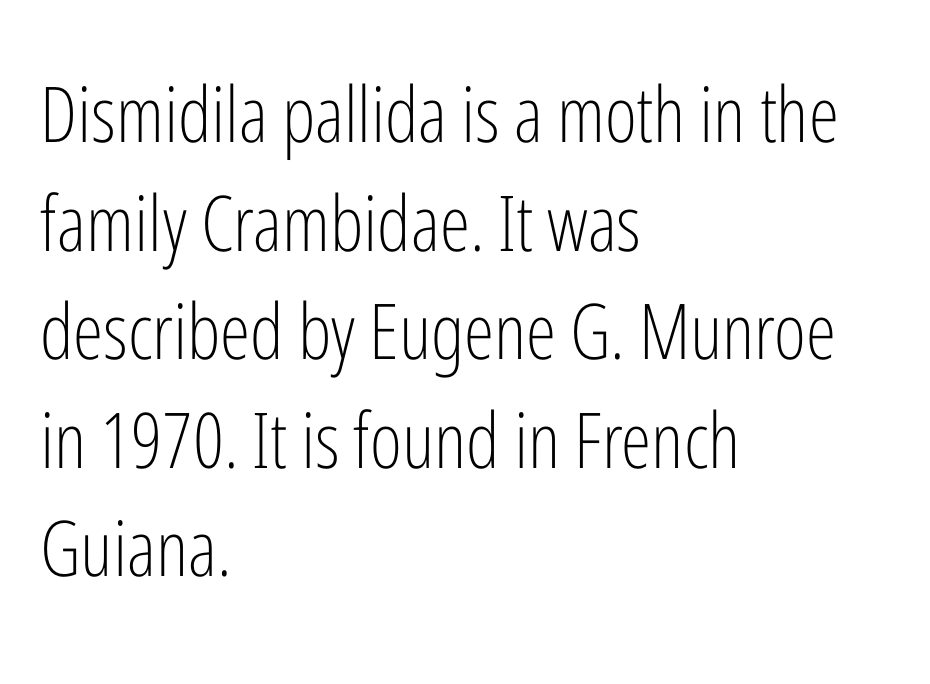
{"serif": "no", "italic": "no", "bold": "no", "weight": "light", "width": "condensed", "stroke_contrast": "low", "x_height": "medium", "monospaced": "no", "underline": "no", "align": "left", "line_spacing": "normal", "line_spacing_ratio": 1.41, "letter_spacing": "normal", "letter_spacing_em": 0.0, "glyph_px": 77}
